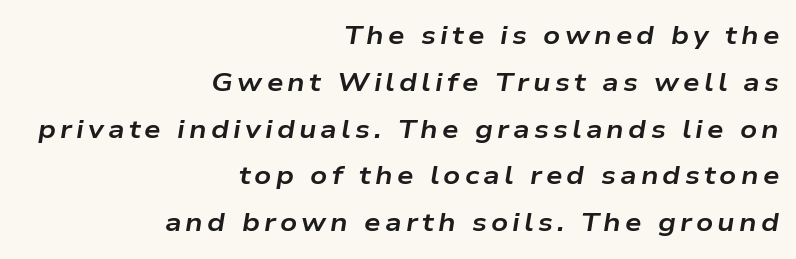
The image shows 26 px bold type, italic (leaning right); set right-aligned, line spacing 1.8x, not underlined.
